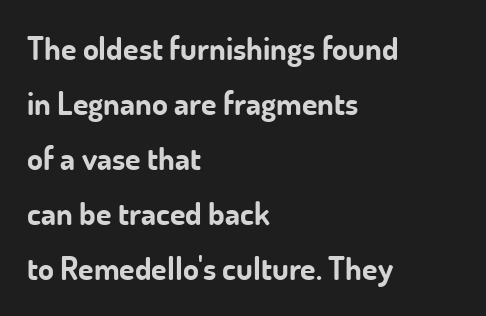
Spacing verdict: proportional, widths tailored to each character. You can tell from the bare stems that sans-serif type was used. The letterforms sit shoulder to shoulder at normal distance. Strokes here are thick enough to call this a true bold.
